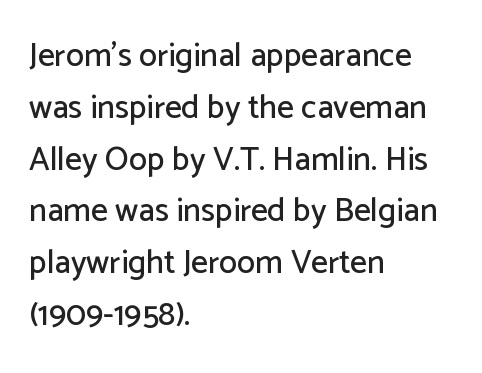
The foot of each line stays bare and open. The type sits square on the baseline with zero lean. The lines are quadded left. The rendering keeps characters at their native spacing. Regarding serifs, this sample does without them.
